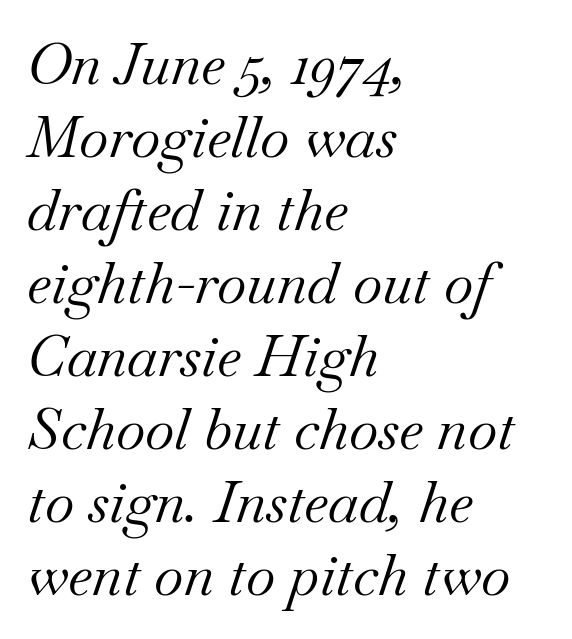
The image shows 57 px regular-weight serif type, italic (leaning right); set left-aligned, normal line spacing (1.28x), normal letter spacing, not underlined; medium stroke contrast and a small x-height.
